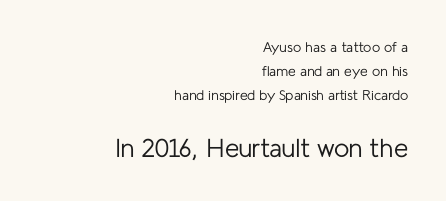
Q: Is the text bold? A: No.
Q: Is the text italic (slanted)? A: No, it is upright.
Q: Is the text underlined? A: No.
Q: How is the paragraph aligned? A: Right-aligned.
Q: Is the spacing between letters normal or unusually wide? A: Normal.
Q: Which block of text is set in a larger size, the first (top) or the second (bottom)? A: The second (bottom) one.
